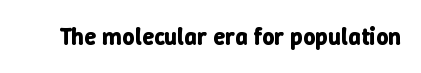
{"italic": "no", "bold": "yes", "underline": "no", "letter_spacing": "normal", "letter_spacing_em": 0.0, "glyph_px": 24}
